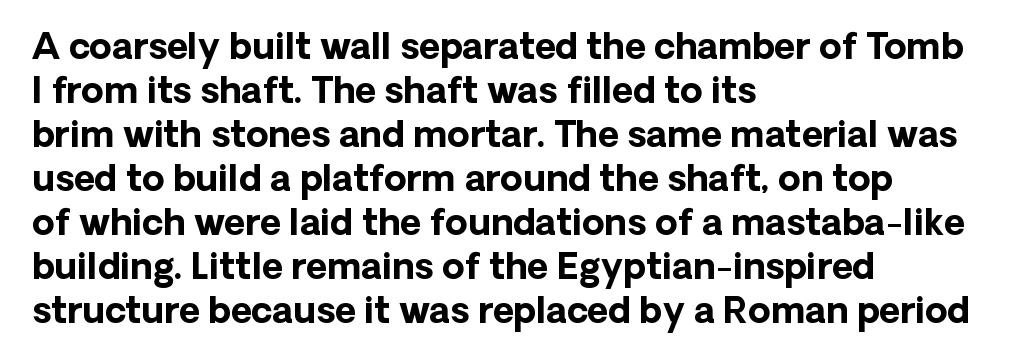
Q: Is the text bold? A: Yes.
Q: Is the text italic (slanted)? A: No, it is upright.
Q: Is the typeface a serif or a sans-serif typeface? A: Sans-serif.
Q: Is the text underlined? A: No.
Q: How is the paragraph aligned? A: Left-aligned.
Q: Is the spacing between letters normal or unusually wide? A: Normal.
Q: Width (condensed, normal, or wide)? A: Normal.
Q: Stroke contrast? A: Low.
Q: x-height? A: Medium.
Q: Monospaced? A: No.
